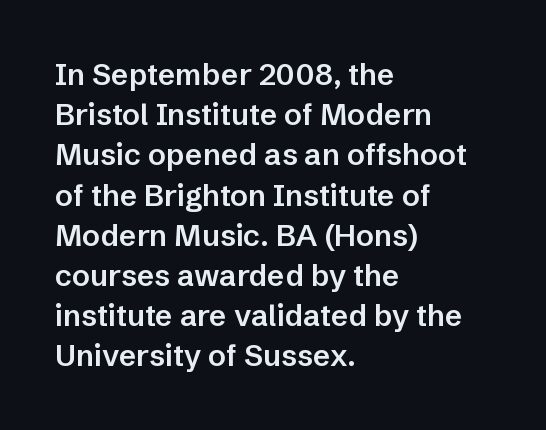
The image shows 30 px semibold sans-serif type, upright; set left-aligned, normal line spacing (1.34x), normal letter spacing, not underlined; low stroke contrast and a medium x-height.
